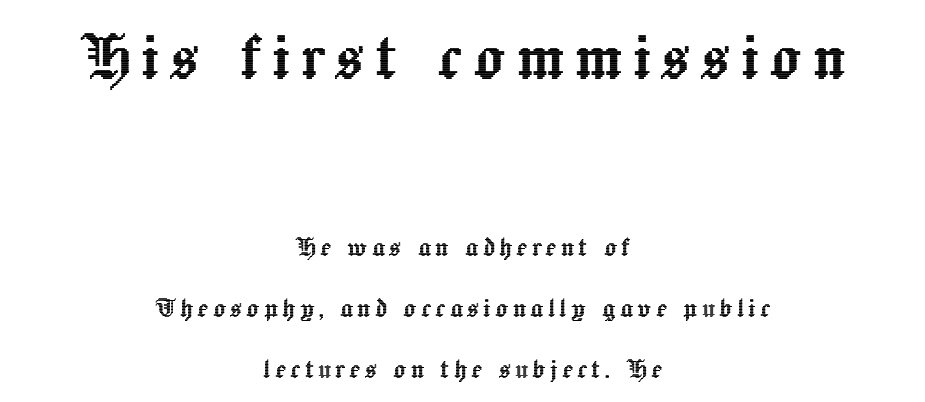
Q: Is the text italic (slanted)? A: No, it is upright.
Q: Is the text underlined? A: No.
Q: How is the paragraph aligned? A: Centered.
Q: Is the spacing between lines tight, normal or loose? A: Loose.
Q: Which block of text is set in a larger size, the first (top) or the second (bottom)? A: The first (top) one.
Q: Width (condensed, normal, or wide)? A: Normal.
Q: x-height? A: Medium.
Q: Monospaced? A: No.
